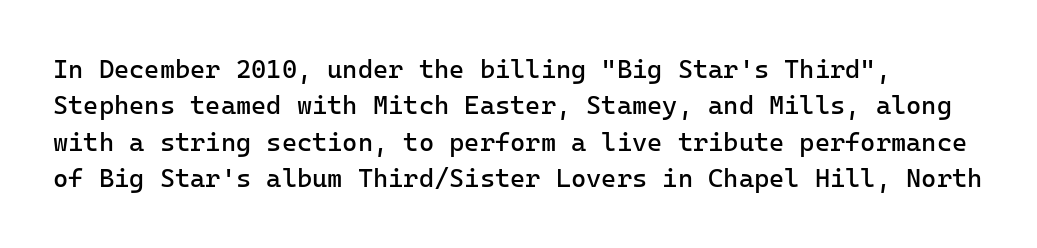
The image shows 26 px text type, upright; set normal line spacing (1.4x), normal letter spacing, not underlined.
